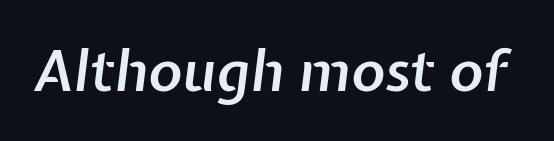
{"italic": "yes", "lean": "right", "slant_degrees": 7, "bold": "semi", "weight": "semibold", "width": "normal", "stroke_contrast": "low", "x_height": "medium", "monospaced": "no", "underline": "no", "letter_spacing": "normal", "letter_spacing_em": 0.0, "glyph_px": 57}
